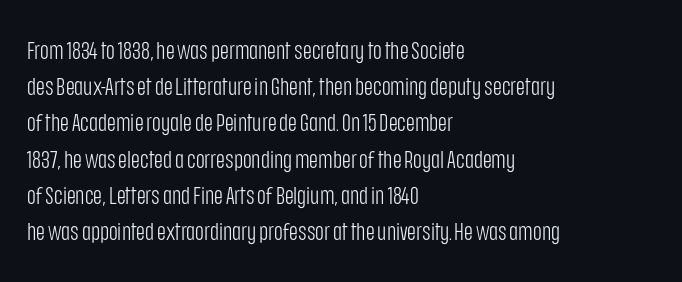
Q: Is the text bold? A: No.
Q: Is the text italic (slanted)? A: No, it is upright.
Q: Is the text underlined? A: No.
Q: How is the paragraph aligned? A: Left-aligned.
Q: Is the spacing between letters normal or unusually wide? A: Normal.
Q: Is the spacing between lines tight, normal or loose? A: Normal.
